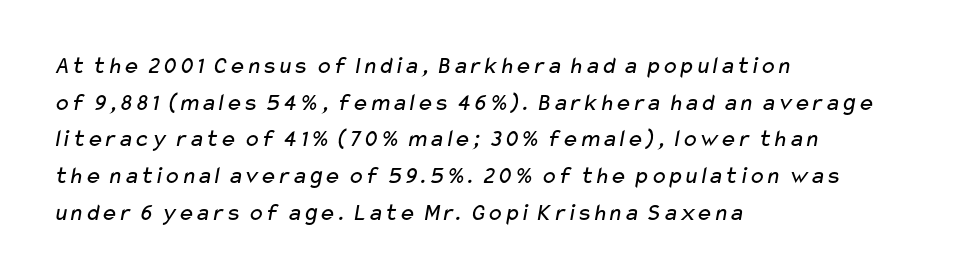
The image shows 25 px text type; set left-aligned, normal line spacing (1.47x), normal letter spacing, not underlined.
